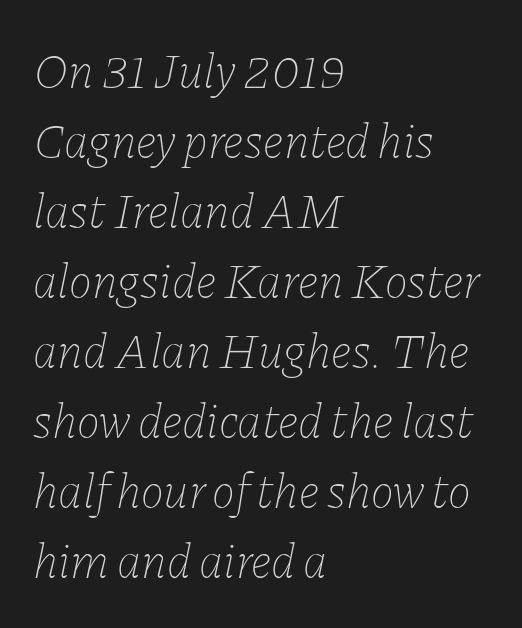
{"italic": "yes", "lean": "right", "slant_degrees": 11, "bold": "no", "weight": "thin", "width": "normal", "stroke_contrast": "low", "x_height": "medium", "monospaced": "no", "underline": "no", "align": "left", "line_spacing": "normal", "line_spacing_ratio": 1.43, "letter_spacing": "normal", "letter_spacing_em": 0.0, "glyph_px": 49}
